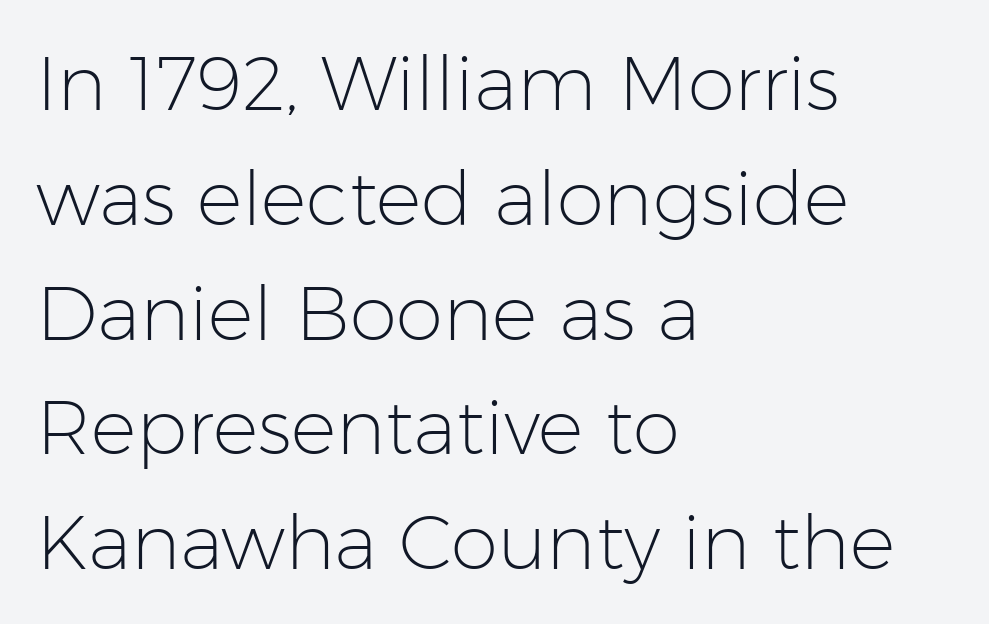
Q: Is the text bold? A: No.
Q: Is the text italic (slanted)? A: No, it is upright.
Q: Is the typeface a serif or a sans-serif typeface? A: Sans-serif.
Q: Is the text underlined? A: No.
Q: How is the paragraph aligned? A: Left-aligned.
Q: Is the spacing between letters normal or unusually wide? A: Normal.
Q: Is the spacing between lines tight, normal or loose? A: Normal.
Q: Width (condensed, normal, or wide)? A: Normal.
Q: Stroke contrast? A: Low.
Q: x-height? A: Medium.
Q: Monospaced? A: No.
